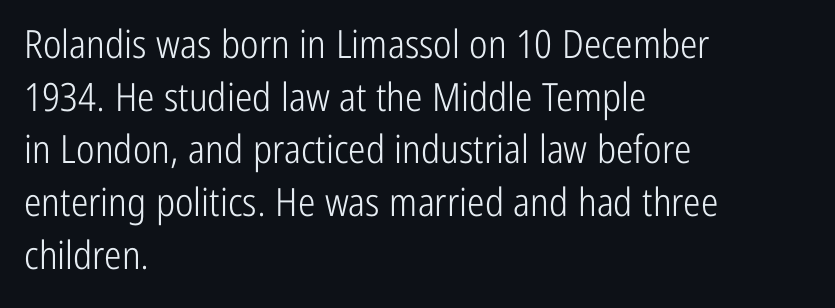
The image shows 39 px light, condensed sans-serif type, upright; set left-aligned, normal line spacing (1.35x), normal letter spacing, not underlined; low stroke contrast and a medium x-height.
